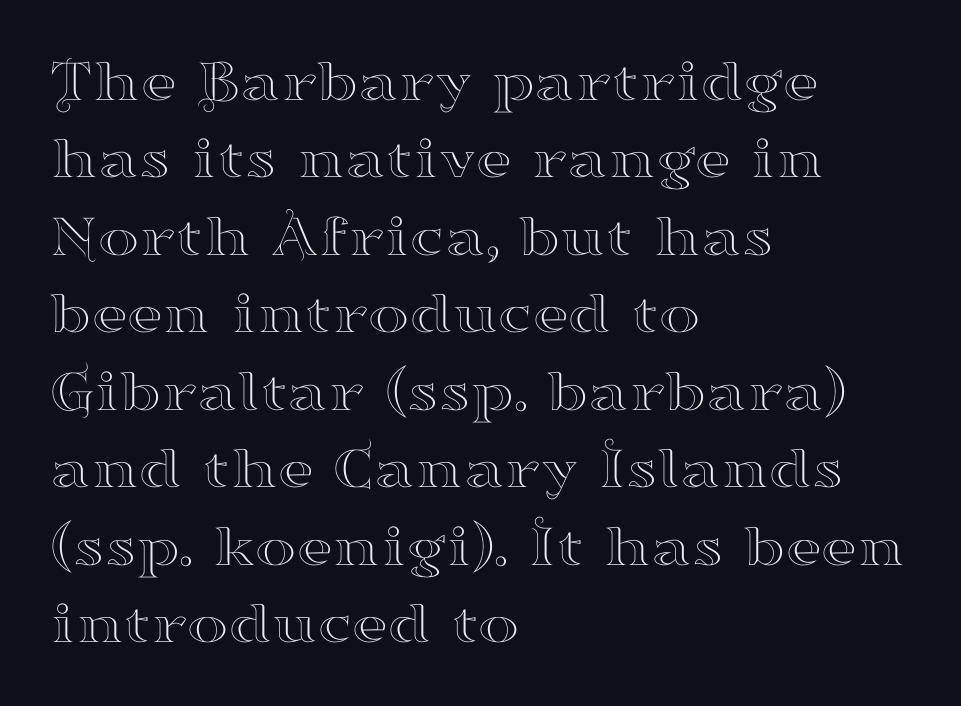
Q: Is the text italic (slanted)? A: No, it is upright.
Q: Is the typeface a serif or a sans-serif typeface? A: Serif.
Q: Is the text underlined? A: No.
Q: How is the paragraph aligned? A: Left-aligned.
Q: Is the spacing between letters normal or unusually wide? A: Normal.
Q: Is the spacing between lines tight, normal or loose? A: Normal.
Q: Width (condensed, normal, or wide)? A: Wide.
Q: Stroke contrast? A: High.
Q: x-height? A: Small.
Q: Monospaced? A: No.
